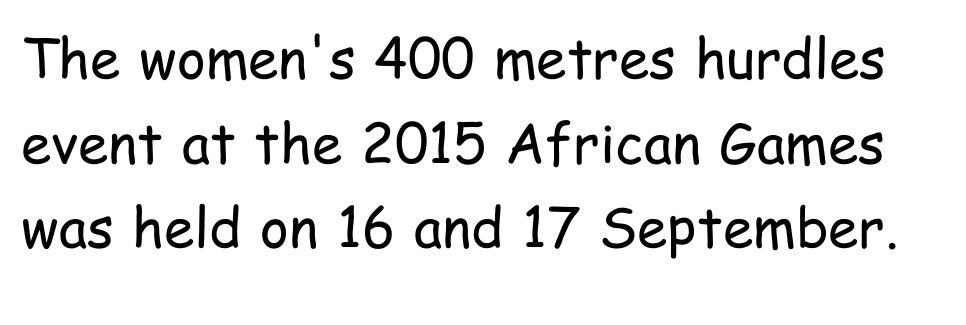
Q: Is the text bold? A: No.
Q: Is the text italic (slanted)? A: No, it is upright.
Q: Is the typeface a serif or a sans-serif typeface? A: Sans-serif.
Q: Is the text underlined? A: No.
Q: Is the spacing between letters normal or unusually wide? A: Normal.
Q: Is the spacing between lines tight, normal or loose? A: Normal.
Q: Width (condensed, normal, or wide)? A: Condensed.
Q: Stroke contrast? A: Low.
Q: x-height? A: Medium.
Q: Monospaced? A: No.
